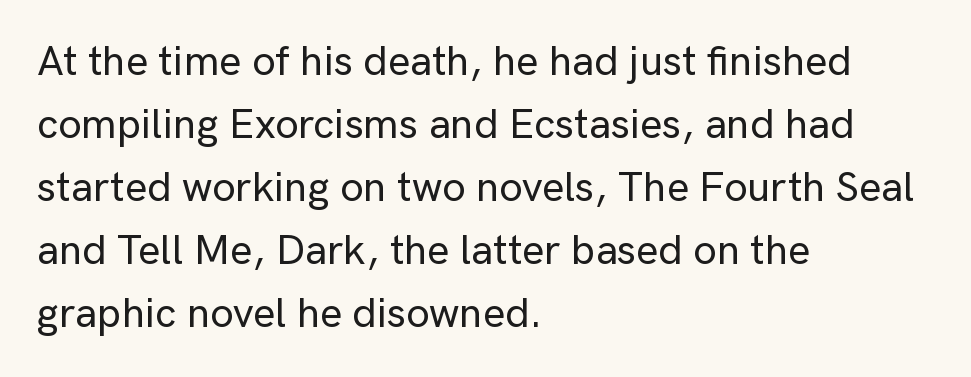
Q: Is the text italic (slanted)? A: No, it is upright.
Q: Is the typeface a serif or a sans-serif typeface? A: Sans-serif.
Q: Is the text underlined? A: No.
Q: How is the paragraph aligned? A: Left-aligned.
Q: Is the spacing between letters normal or unusually wide? A: Normal.
Q: Is the spacing between lines tight, normal or loose? A: Normal.
Q: Width (condensed, normal, or wide)? A: Normal.
Q: Stroke contrast? A: Low.
Q: x-height? A: Medium.
Q: Monospaced? A: No.
